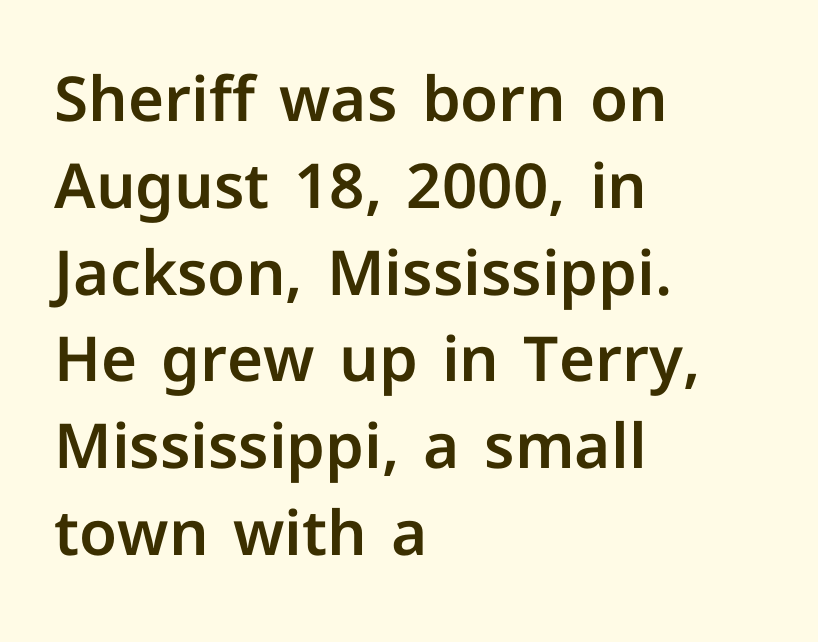
The leading is moderate, giving the passage an even texture. The letters advance in unequal steps, a hallmark of proportional type. Which margin do the lines hug? The left one — the right edge is uneven. Stroke terminals: plain, sans-serif. Descenders are the only things crossing below the line.
